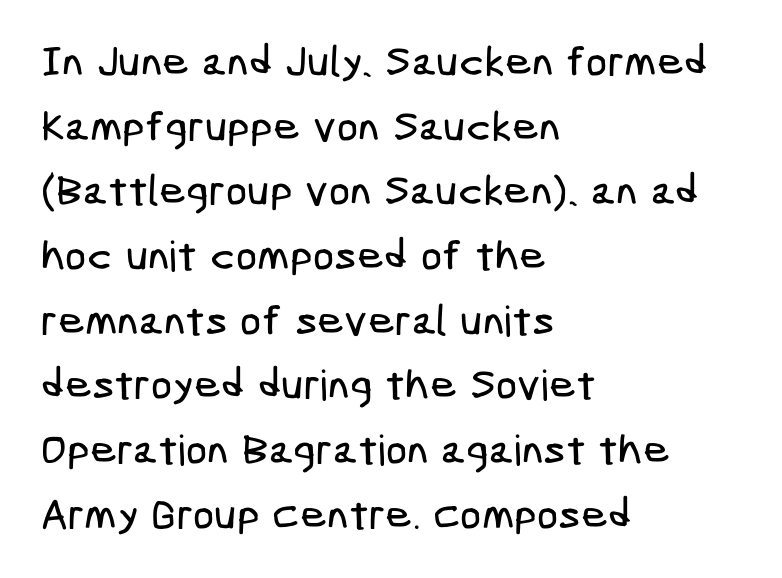
{"serif": "no", "width": "condensed", "stroke_contrast": "low", "x_height": "medium", "underline": "no", "align": "left", "line_spacing": "normal", "line_spacing_ratio": 1.54, "letter_spacing": "normal", "letter_spacing_em": 0.0, "glyph_px": 42}
